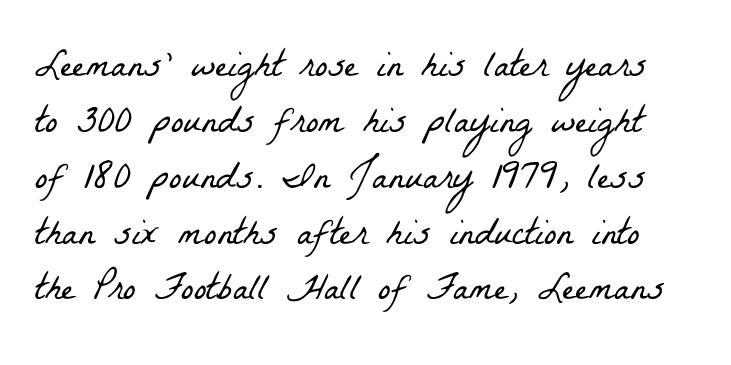
The image shows 38 px light, condensed serif type; set normal line spacing (1.47x), normal letter spacing, not underlined; low stroke contrast and a medium x-height.
